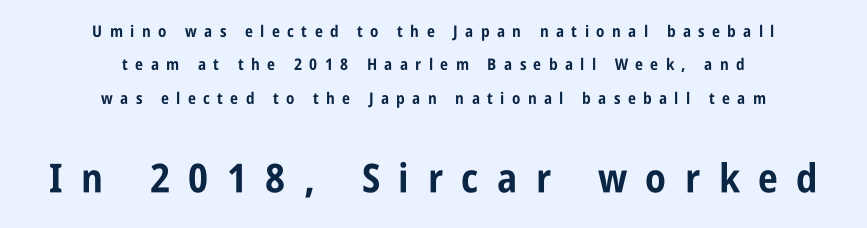
Notice the wide empty band between every row — that's loose leading. The zone under the glyphs is completely vacant. A centered setting, common on invitations and titles, is used for this passage. The passage shown is typed in a proportional face where columns would drift. Nope, no serifs anywhere on these letters. Does the lettering tilt? It doesn't — this is upright.
